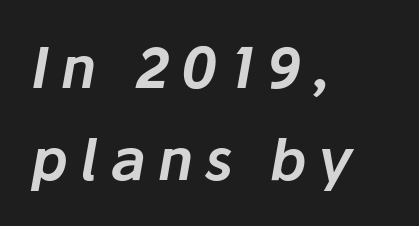
{"italic": "yes", "lean": "right", "slant_degrees": 10, "width": "normal", "stroke_contrast": "low", "x_height": "medium", "monospaced": "no", "underline": "no", "align": "left", "line_spacing": "normal", "line_spacing_ratio": 1.61, "letter_spacing": "wide", "letter_spacing_em": 0.21, "glyph_px": 57}
